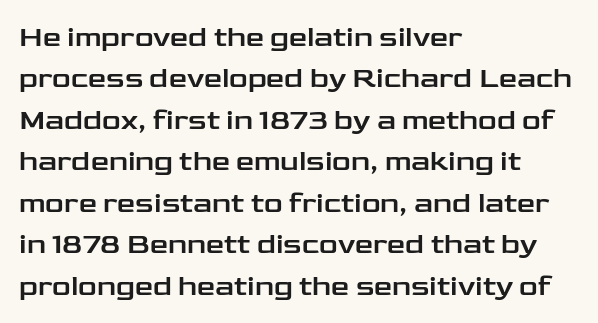
The image shows 29 px wide sans-serif type, upright; set left-aligned, normal line spacing (1.43x), normal letter spacing, not underlined; low stroke contrast and a medium x-height.
